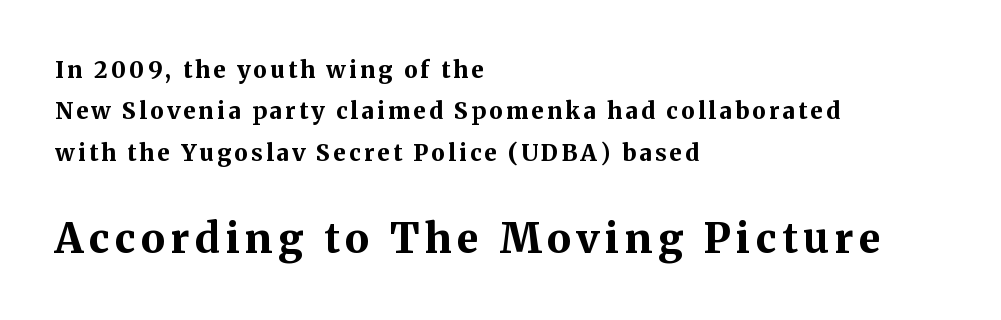
{"serif": "yes", "italic": "no", "bold": "yes", "weight": "bold", "width": "normal", "stroke_contrast": "medium", "x_height": "medium", "monospaced": "no", "underline": "no", "align": "left", "line_spacing_ratio": 1.8, "larger_block": "second", "size_ratio": 1.78, "glyph_px": 41}
